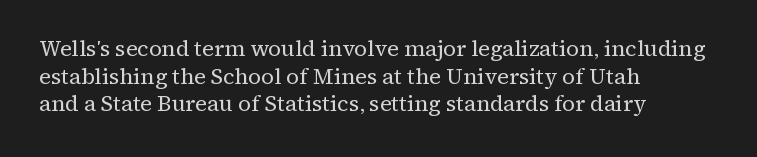
The image shows 22 px text type, upright; set left-aligned, normal line spacing (1.26x), normal letter spacing, not underlined.
